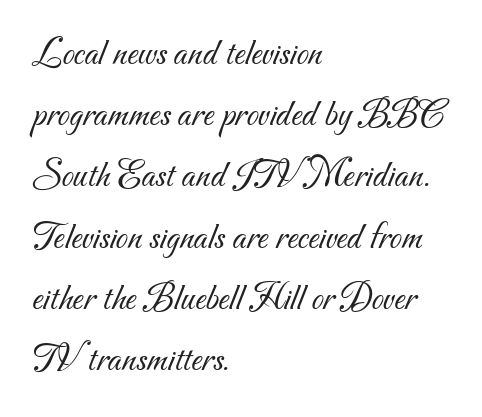
The image shows 39 px light sans-serif type; set left-aligned, normal line spacing (1.57x), normal letter spacing, not underlined; medium stroke contrast and a small x-height.
